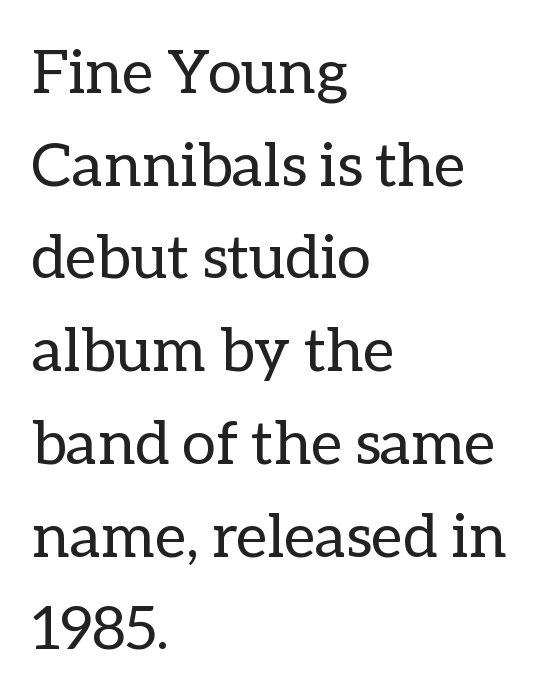
{"italic": "no", "bold": "no", "weight": "regular", "width": "normal", "stroke_contrast": "low", "x_height": "medium", "monospaced": "no", "underline": "no", "align": "left", "line_spacing": "normal", "line_spacing_ratio": 1.52, "letter_spacing": "normal", "letter_spacing_em": 0.0, "glyph_px": 61}
